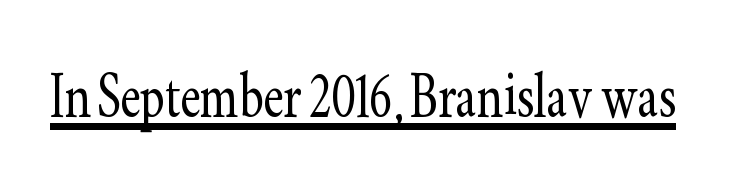
Font category for this specimen: serif. Think standard paragraph weight, or any step lighter than that. Underlined type. Do the characters align in a grid? No, the font is proportional. Unlike italic type, these characters show no tilt at all.
